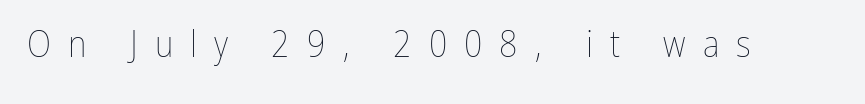
The image shows 36 px thin, condensed type, upright; set unusually wide letter spacing (+0.47 em), not underlined; low stroke contrast and a medium x-height.
